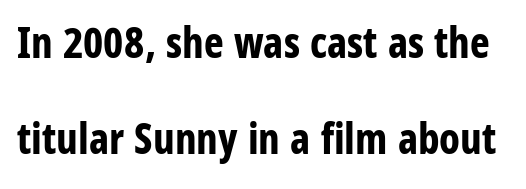
Examine the stroke ends and you'll find no serifs. Every stem runs plumb, perpendicular to the baseline. The face used here is proportionally spaced, like ordinary book or web type. Has an underline been added? It has not.
